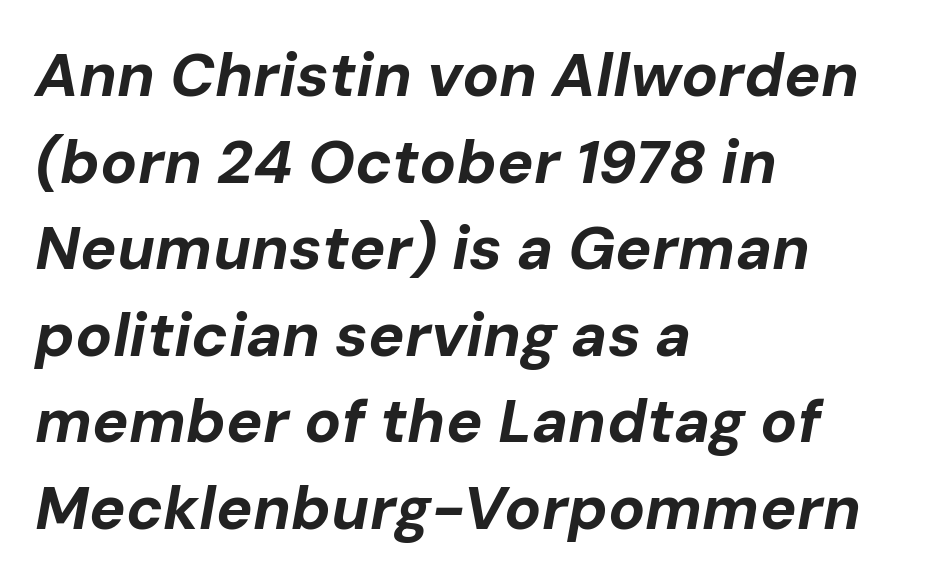
Character widths vary here, with narrow letters taking less room than wide ones. Is there much room between lines? A standard amount, neither cramped nor airy. A bare baseline throughout the passage. Typographic density is high because the face is bold. This is oblique type, the kind used for emphasis or titles.
